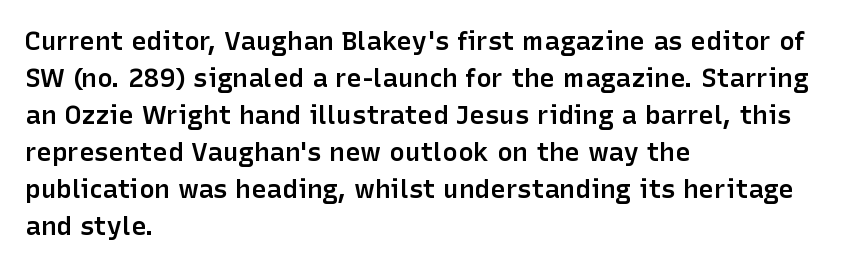
The image shows 26 px text type, upright; set left-aligned, normal line spacing (1.42x), normal letter spacing, not underlined.
